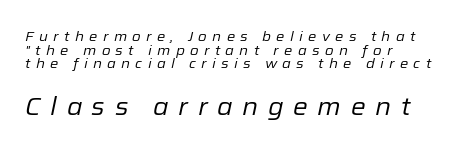
The typeface has the unassuming heft of standard copy or less. The glyphs are unaccompanied by any horizontal stroke below them. The rendering anchors every line to the left-hand side. Does the leading feel generous? Not at all — it's pinched. Emphasis-style slanted type is in use.
